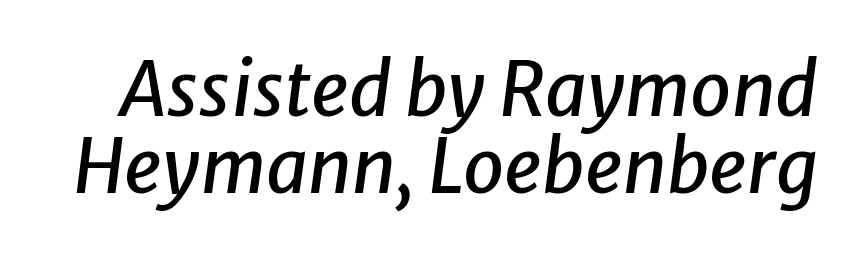
Vertically, the passage feels compressed, each row crowding the next. Varying glyph widths throughout — classic text-font behaviour. An italicized treatment has been applied to the whole sample. The area under the type is left untouched. There is no visible air inserted between adjacent glyphs.
